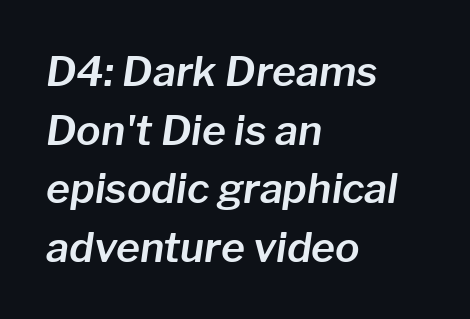
{"italic": "yes", "lean": "right", "slant_degrees": 8, "width": "normal", "stroke_contrast": "low", "x_height": "medium", "monospaced": "no", "underline": "no", "align": "left", "line_spacing": "normal", "line_spacing_ratio": 1.43, "letter_spacing": "normal", "letter_spacing_em": 0.0, "glyph_px": 41}
